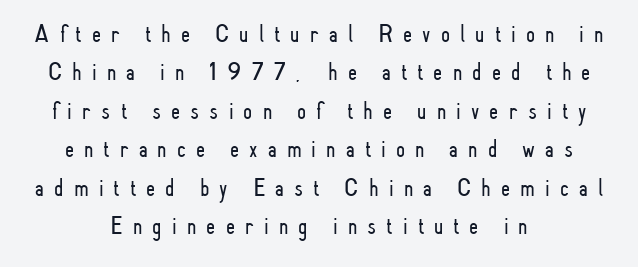
Letters have the restrained weight of plain body copy at most. The leading is moderate, giving the passage an even texture. The typesetter chose a symmetrical, centered arrangement here. Descender tails drop into unmarked territory. Honestly, the letter spacing is so wide it's the main thing you notice. Rendered with straight, roman letterforms.
